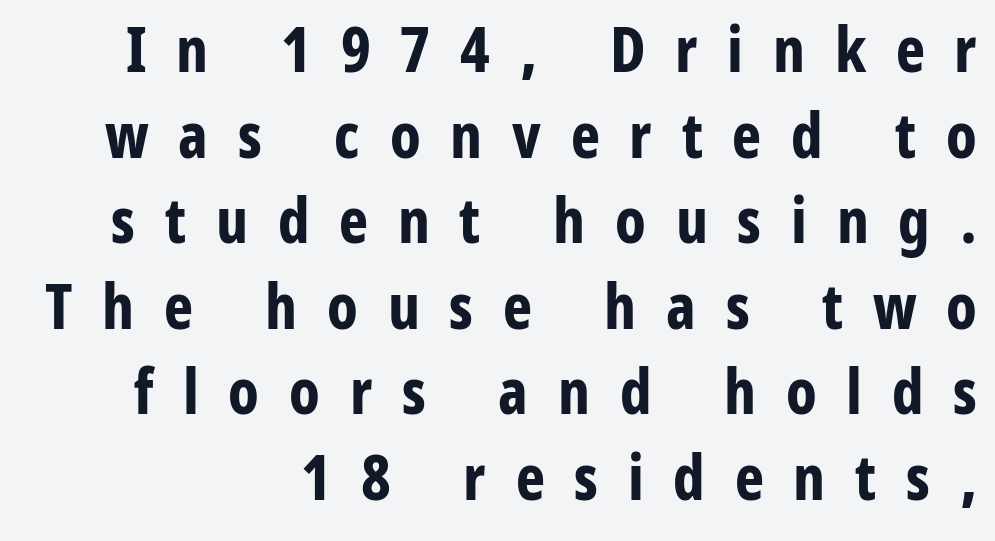
{"serif": "no", "italic": "no", "bold": "yes", "weight": "bold", "width": "condensed", "stroke_contrast": "low", "x_height": "medium", "monospaced": "no", "underline": "no", "align": "right", "line_spacing": "normal", "line_spacing_ratio": 1.38, "letter_spacing": "wide", "letter_spacing_em": 0.48, "glyph_px": 62}
